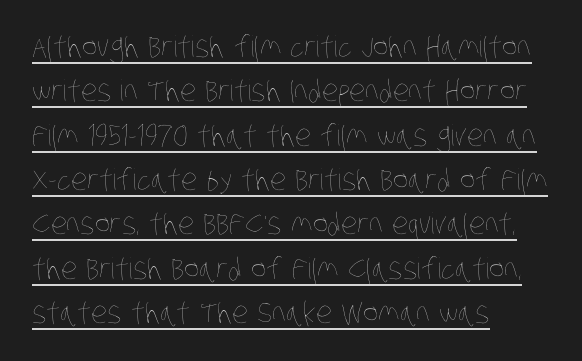
Letter spacing: default. Underline: present. Summary of vertical rhythm: regular, with standard interline spacing. All the whitespace from short lines collects on the right. Unbolded letterforms with no extra heft.
